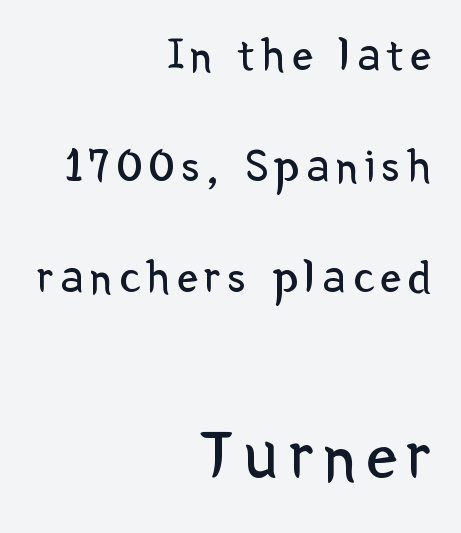
The cut favours lightness, reaching ordinary text weight at its darkest. The typography opts for an upright posture over an oblique one. Whoever set this chose breathing room over compactness in the vertical rhythm. Do the characters align in a grid? No, the font is proportional. Caption: multi-line text, flush right, ragged left.
